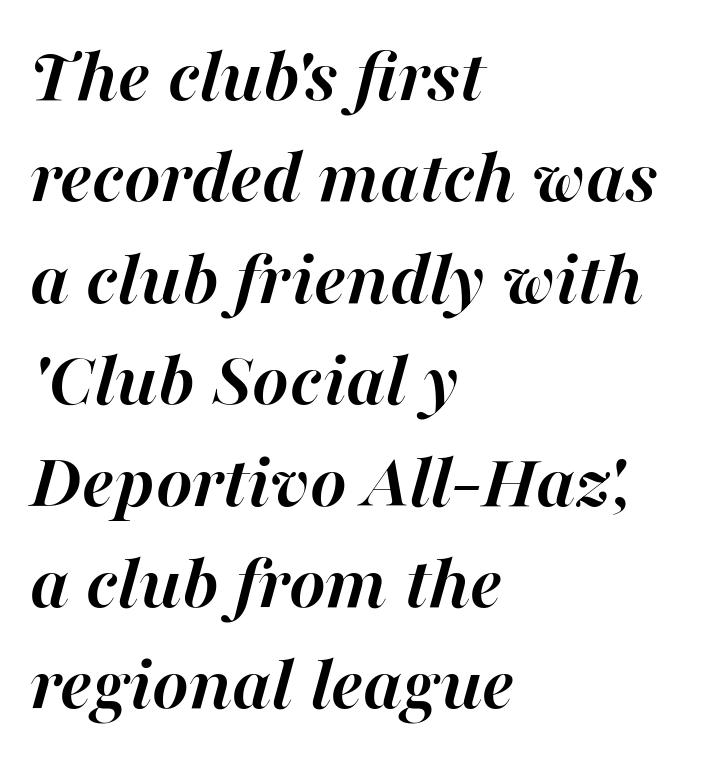
{"italic": "yes", "lean": "right", "slant_degrees": 16, "bold": "yes", "weight": "semibold", "width": "normal", "stroke_contrast": "high", "x_height": "medium", "monospaced": "no", "underline": "no", "align": "left", "line_spacing": "normal", "line_spacing_ratio": 1.3, "letter_spacing": "normal", "letter_spacing_em": 0.0, "glyph_px": 78}
